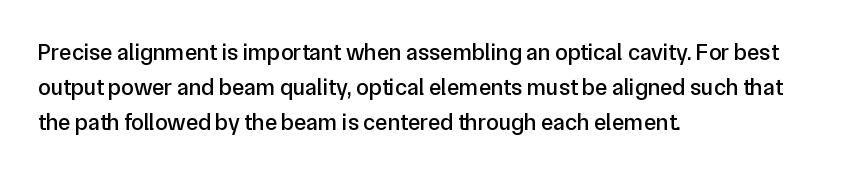
The image shows 23 px text type, upright; set left-aligned, normal line spacing (1.53x), normal letter spacing, not underlined.
